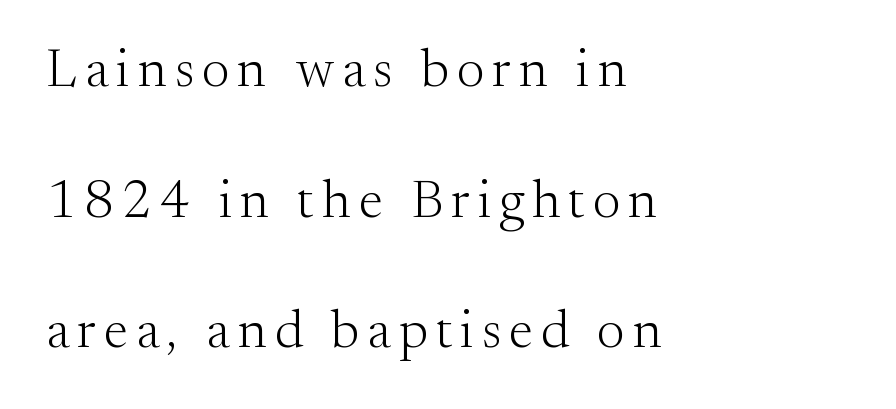
The face used here is proportionally spaced, like ordinary book or web type. Heft: none added — not bold. This block would shrink considerably if given ordinary leading; it's expanded now. Font category for this specimen: serif. The string is rendered with underlining switched off. Line starts are locked; line ends wander.
